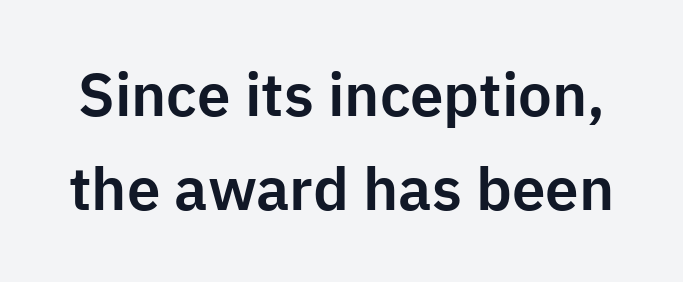
Q: Is the text italic (slanted)? A: No, it is upright.
Q: Is the typeface a serif or a sans-serif typeface? A: Sans-serif.
Q: Is the text underlined? A: No.
Q: Is the spacing between letters normal or unusually wide? A: Normal.
Q: Is the spacing between lines tight, normal or loose? A: Normal.
Q: Width (condensed, normal, or wide)? A: Normal.
Q: Stroke contrast? A: Low.
Q: x-height? A: Medium.
Q: Monospaced? A: No.
